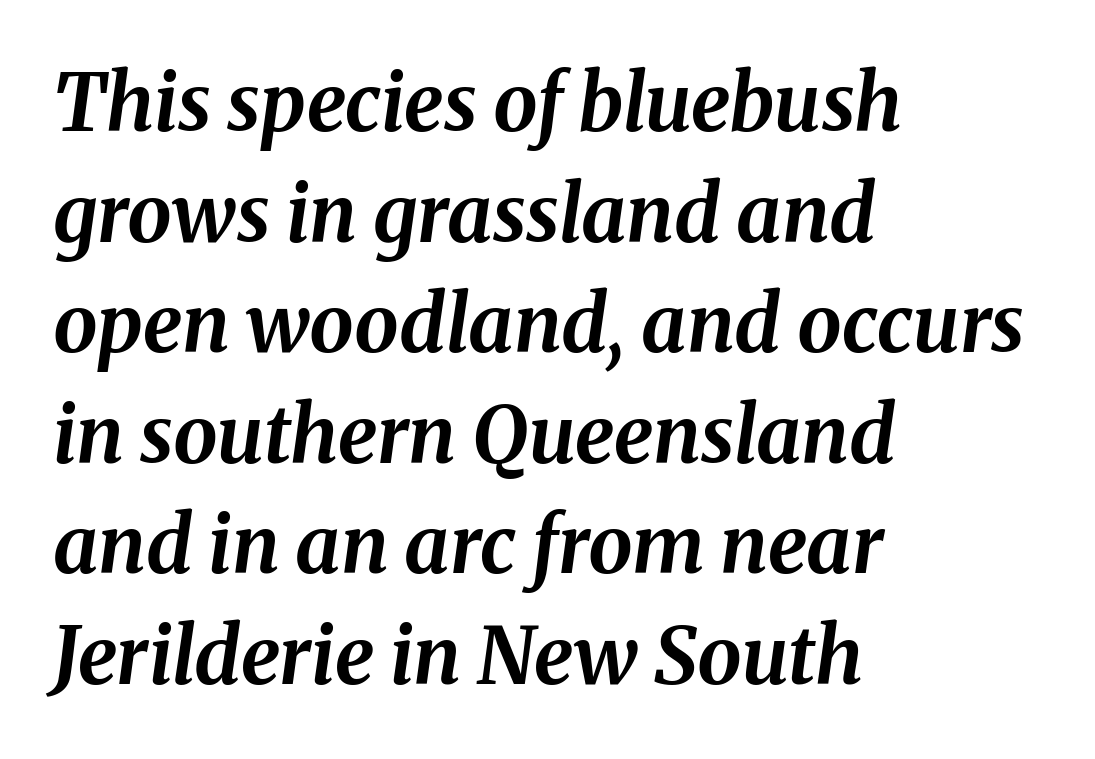
There's an unmistakable incline to the writing here. The face used here is rendered with its standard letterfit. Chunky letters — that's bold for sure. Casual observation: everything's shoved over to the left. These lines are rendered in a variable-pitch font. Compared with typical paragraphs, the rows here are spaced about the same.
